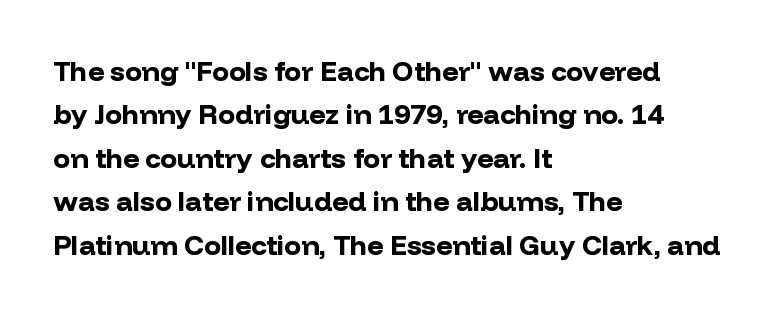
The image shows 28 px bold sans-serif type, upright; set left-aligned, normal line spacing (1.55x), normal letter spacing, not underlined; low stroke contrast and a medium x-height.
